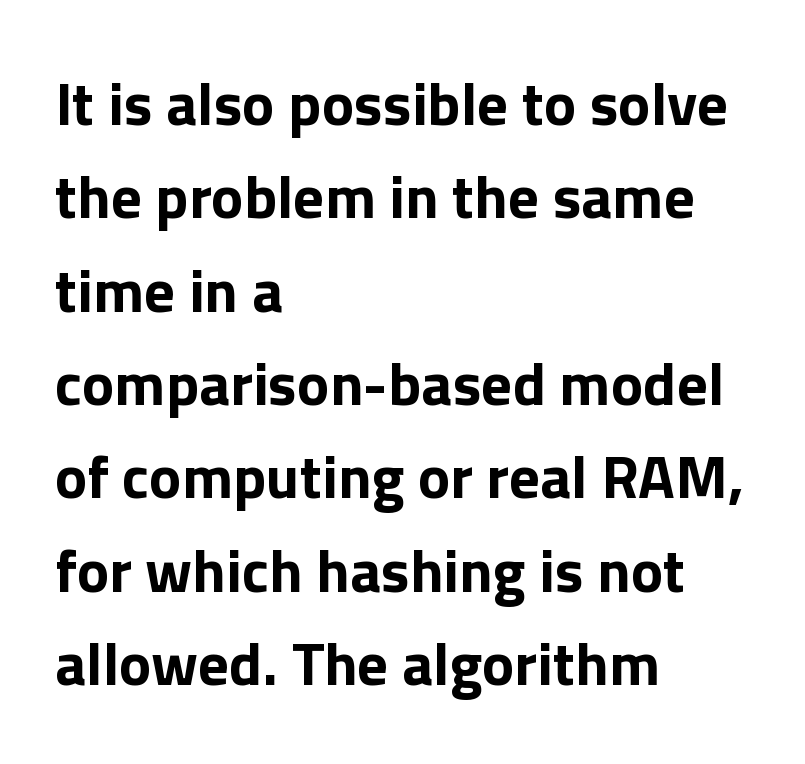
{"serif": "no", "italic": "no", "bold": "yes", "weight": "bold", "width": "normal", "stroke_contrast": "low", "x_height": "medium", "monospaced": "no", "underline": "no", "align": "left", "line_spacing": "normal", "line_spacing_ratio": 1.53, "letter_spacing": "normal", "letter_spacing_em": 0.0, "glyph_px": 61}
